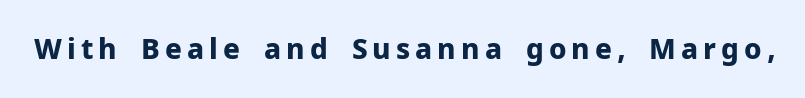
The image shows 28 px bold sans-serif type, upright; set not underlined; low stroke contrast and a medium x-height.
